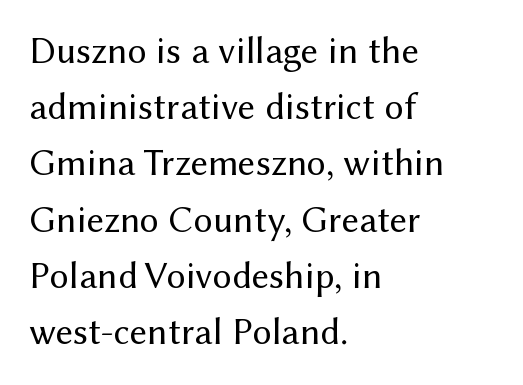
{"serif": "no", "italic": "no", "bold": "no", "weight": "regular", "width": "normal", "stroke_contrast": "medium", "x_height": "medium", "monospaced": "no", "underline": "no", "align": "left", "line_spacing": "normal", "line_spacing_ratio": 1.48, "letter_spacing": "normal", "letter_spacing_em": 0.0, "glyph_px": 38}
